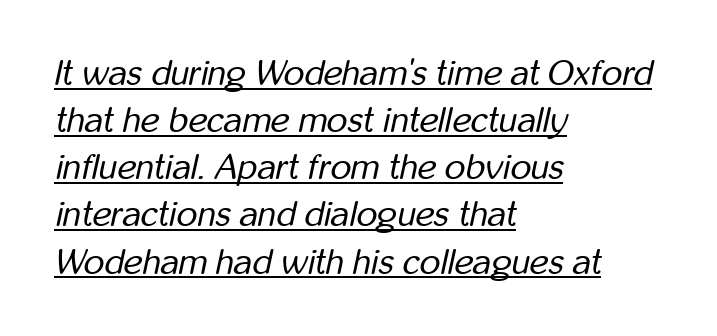
{"italic": "yes", "lean": "right", "slant_degrees": 12, "bold": "no", "weight": "regular", "width": "condensed", "stroke_contrast": "low", "x_height": "medium", "monospaced": "no", "underline": "yes", "align": "left", "line_spacing": "normal", "line_spacing_ratio": 1.31, "letter_spacing": "normal", "letter_spacing_em": 0.0, "glyph_px": 36}
